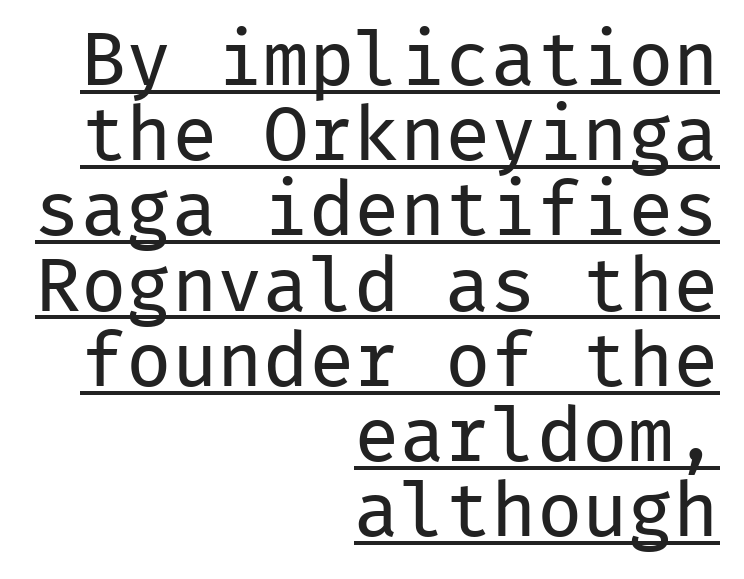
{"serif": "no", "italic": "no", "bold": "no", "weight": "regular", "width": "normal", "stroke_contrast": "low", "x_height": "medium", "monospaced": "yes", "underline": "yes", "align": "right", "line_spacing": "tight", "line_spacing_ratio": 0.99, "letter_spacing": "normal", "letter_spacing_em": 0.0, "glyph_px": 76}
